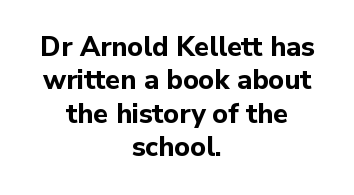
The image shows 27 px bold type, upright; set centered, line spacing 1.24x, normal letter spacing, not underlined.
